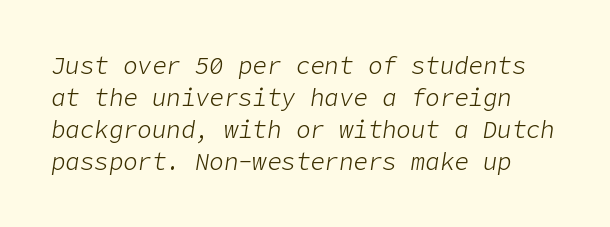
The image shows 24 px text type, italic (leaning right); set normal line spacing (1.33x), normal letter spacing, not underlined.
